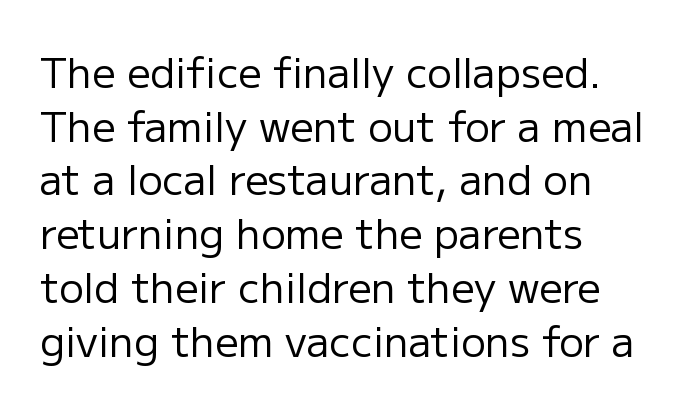
{"serif": "no", "italic": "no", "bold": "no", "weight": "regular", "width": "normal", "stroke_contrast": "low", "x_height": "medium", "monospaced": "no", "underline": "no", "align": "left", "line_spacing": "normal", "line_spacing_ratio": 1.31, "letter_spacing": "normal", "letter_spacing_em": 0.0, "glyph_px": 41}
